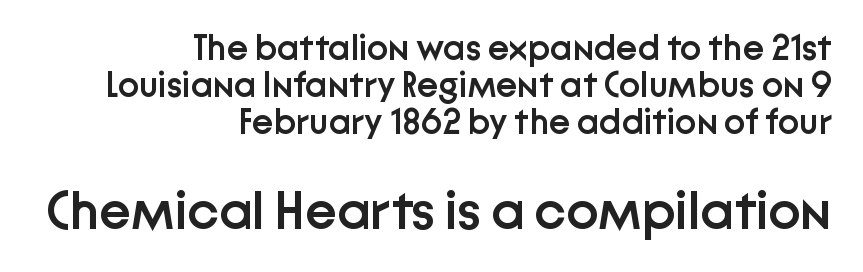
The lines are packed closely together with very little leading. Between one letter and the next there's only the usual sliver of space. The rendering uses natural spacing where letterforms have individual widths. Right-aligned paragraph, ragged on the left. The letters stand upright; this is a roman face. Font category for this specimen: sans-serif.
